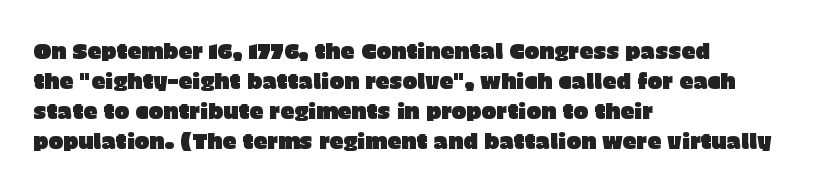
Q: Is the text italic (slanted)? A: No, it is upright.
Q: Is the text underlined? A: No.
Q: How is the paragraph aligned? A: Left-aligned.
Q: Is the spacing between letters normal or unusually wide? A: Normal.
Q: Is the spacing between lines tight, normal or loose? A: Normal.
